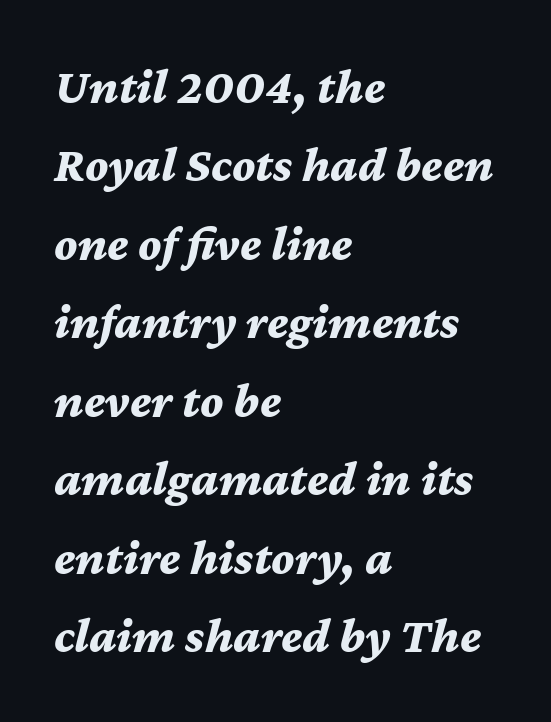
The image shows 50 px bold type, italic (leaning right); set left-aligned, normal line spacing (1.57x), normal letter spacing, not underlined; medium stroke contrast and a medium x-height.
